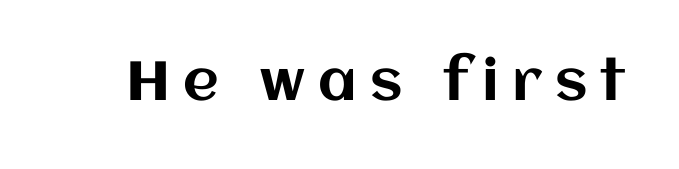
Q: Is the text italic (slanted)? A: No, it is upright.
Q: Is the text underlined? A: No.
Q: Is the spacing between letters normal or unusually wide? A: Unusually wide.
Q: Width (condensed, normal, or wide)? A: Normal.
Q: Stroke contrast? A: Medium.
Q: x-height? A: Large.
Q: Monospaced? A: No.
